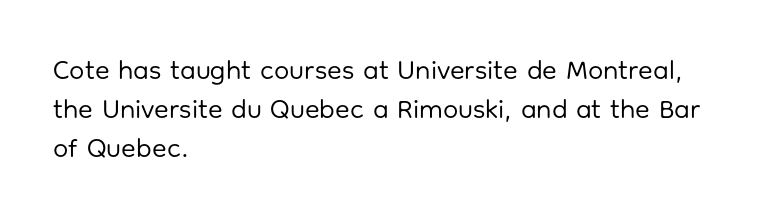
Nothing heavy about these letters — not bold at all. The block of text has a typical density, with ordinary space between rows. Posture: straight, roman, zero tilt. Quick note: underline off. The letterforms sit shoulder to shoulder at normal distance.
